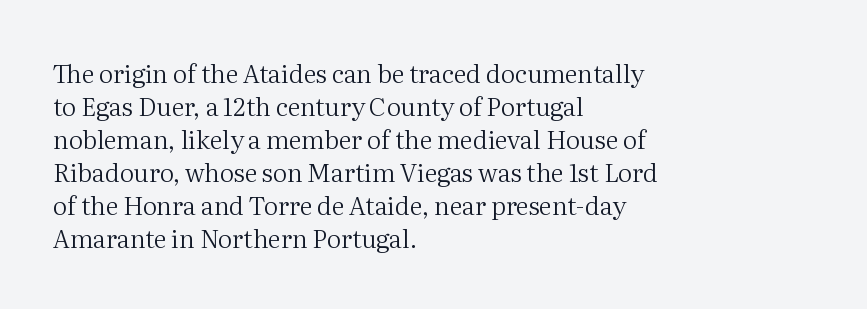
The image shows 25 px text type, upright; set left-aligned, normal line spacing (1.32x), normal letter spacing, not underlined.
